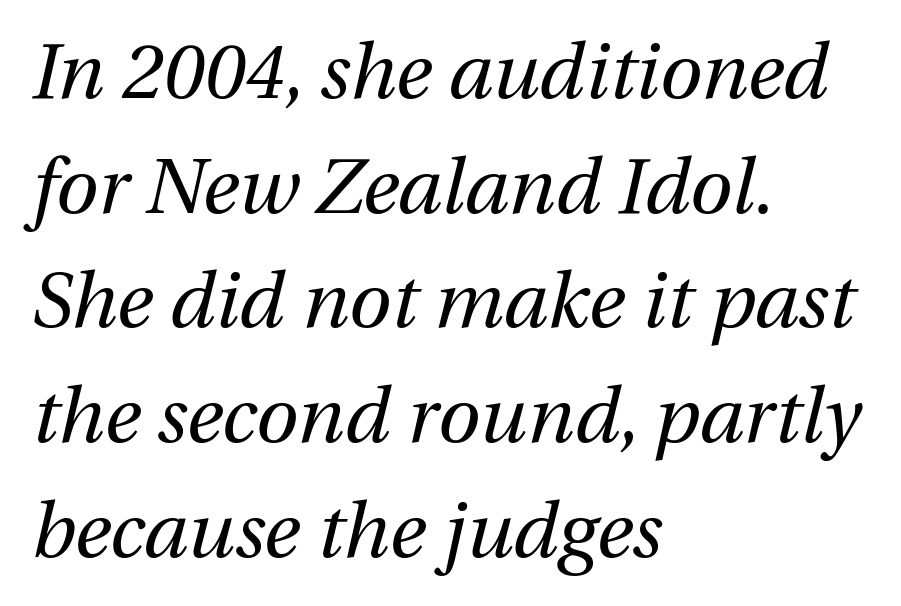
Q: Is the text bold? A: No.
Q: Is the text italic (slanted)? A: Yes, it leans right by about 12 degrees.
Q: Is the text underlined? A: No.
Q: How is the paragraph aligned? A: Left-aligned.
Q: Is the spacing between letters normal or unusually wide? A: Normal.
Q: Is the spacing between lines tight, normal or loose? A: Normal.
Q: Width (condensed, normal, or wide)? A: Normal.
Q: Stroke contrast? A: Medium.
Q: x-height? A: Medium.
Q: Monospaced? A: No.
